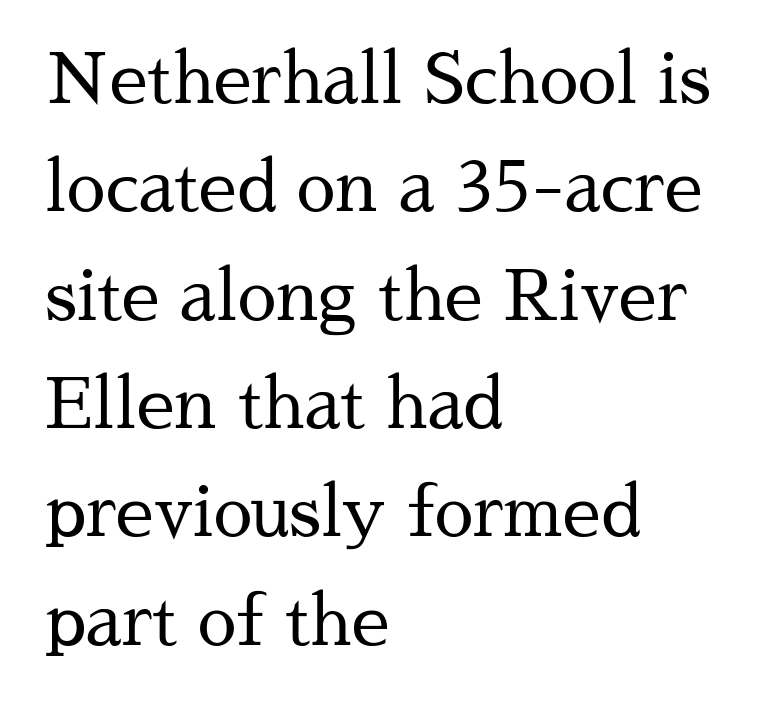
The image shows 69 px regular-weight serif type, upright; set left-aligned, normal line spacing (1.57x), normal letter spacing, not underlined; medium stroke contrast and a medium x-height.
